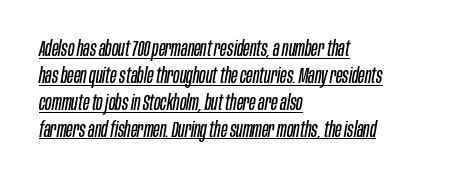
A continuous stroke trails under the words, as in a hyperlink. Slant detected: the letters are inclined. The font sits on the lighter half of the weight spectrum, regular included. Summary of vertical rhythm: regular, with standard interline spacing. Is the letter spacing exaggerated? No — it looks like the ordinary default. The lines in this sample share a left origin and differ only in where they stop.
